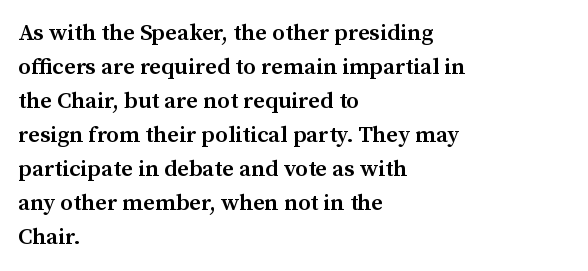
Q: Is the text bold? A: Semi-bold.
Q: Is the text italic (slanted)? A: No, it is upright.
Q: Is the text underlined? A: No.
Q: How is the paragraph aligned? A: Left-aligned.
Q: Is the spacing between letters normal or unusually wide? A: Normal.
Q: Is the spacing between lines tight, normal or loose? A: Normal.
